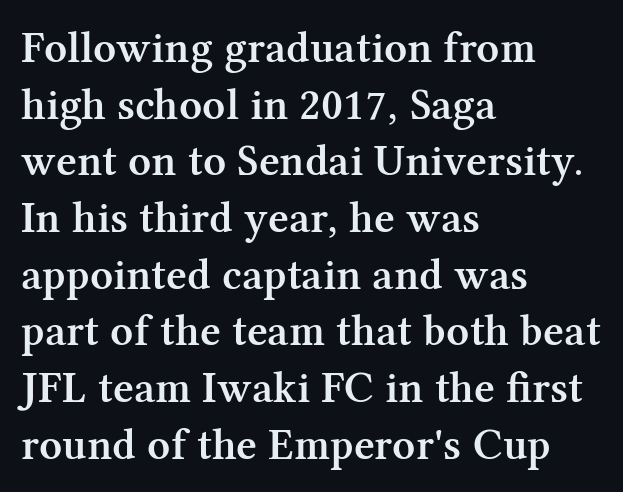
Q: Is the text bold? A: Semi-bold.
Q: Is the text italic (slanted)? A: No, it is upright.
Q: Is the typeface a serif or a sans-serif typeface? A: Serif.
Q: Is the text underlined? A: No.
Q: How is the paragraph aligned? A: Left-aligned.
Q: Is the spacing between letters normal or unusually wide? A: Normal.
Q: Is the spacing between lines tight, normal or loose? A: Normal.
Q: Width (condensed, normal, or wide)? A: Normal.
Q: Stroke contrast? A: Medium.
Q: x-height? A: Medium.
Q: Monospaced? A: No.
